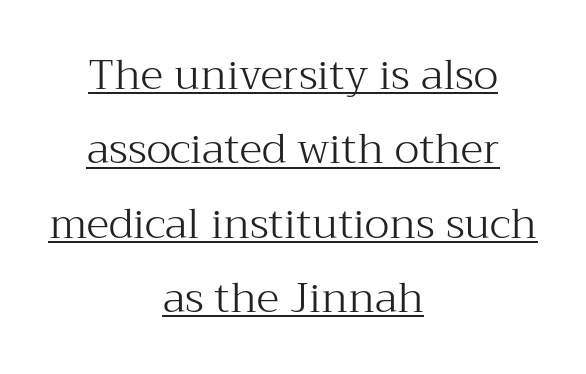
The image shows 42 px light serif type, upright; set centered, line spacing 1.77x, normal letter spacing, underlined; medium stroke contrast and a medium x-height.
